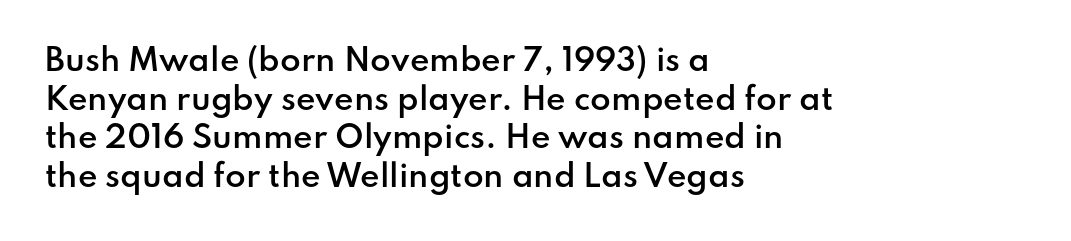
Q: Is the text bold? A: Semi-bold.
Q: Is the text italic (slanted)? A: No, it is upright.
Q: Is the typeface a serif or a sans-serif typeface? A: Sans-serif.
Q: Is the text underlined? A: No.
Q: How is the paragraph aligned? A: Left-aligned.
Q: Is the spacing between letters normal or unusually wide? A: Normal.
Q: Is the spacing between lines tight, normal or loose? A: Normal.
Q: Width (condensed, normal, or wide)? A: Normal.
Q: Stroke contrast? A: Low.
Q: x-height? A: Small.
Q: Monospaced? A: No.
